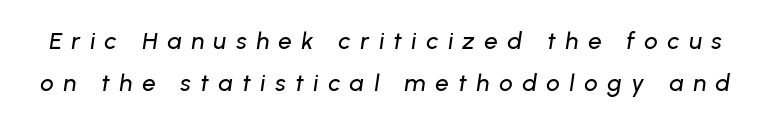
{"italic": "yes", "lean": "right", "slant_degrees": 8, "underline": "no", "line_spacing_ratio": 1.74, "letter_spacing": "wide", "letter_spacing_em": 0.4, "glyph_px": 24}
